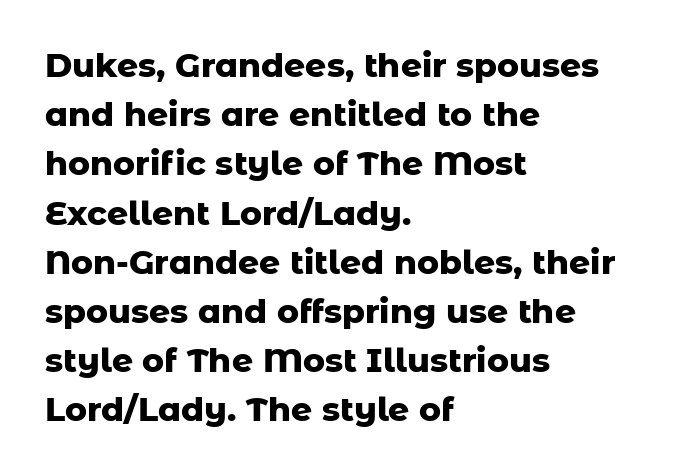
Examine the stroke ends and you'll find no serifs. Nothing unusual about the tracking: characters are spaced as the font intends. This sample is left-justified, so line endings fall wherever the words run out. This sample keeps an unexceptional amount of space between lines. Unlike italic type, these characters show no tilt at all. The string is rendered with underlining switched off.
